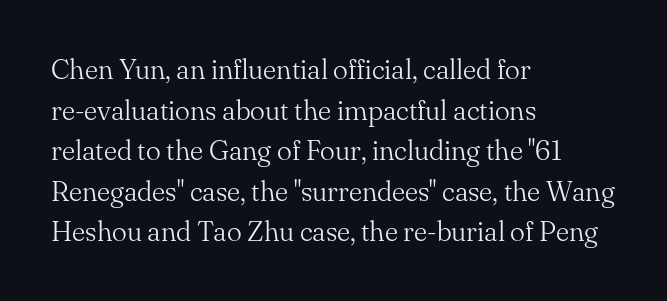
Little horizontal feet cap the strokes, marking this as serif type. Type without underlining. Think of a printed novel: that variable character pitch is what you see here. This sample keeps an unexceptional amount of space between lines. This is roman type, the default non-slanted kind. Does extra space separate the letters? No, they use regular spacing.
